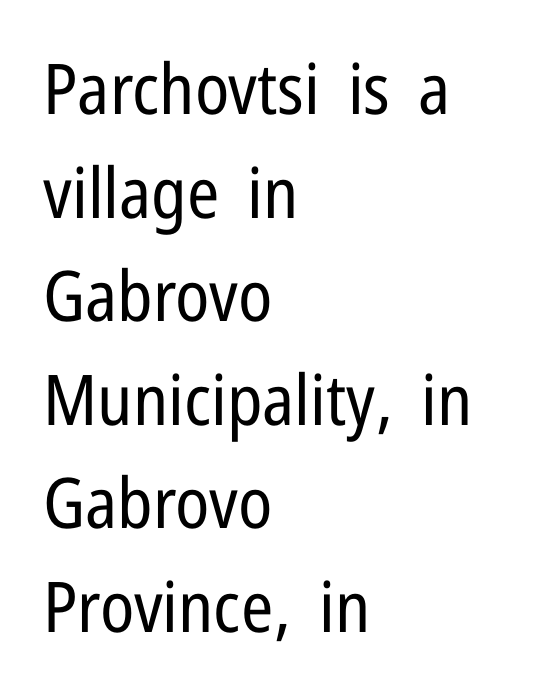
{"serif": "no", "italic": "no", "bold": "no", "weight": "regular", "width": "condensed", "stroke_contrast": "low", "x_height": "medium", "monospaced": "no", "underline": "no", "align": "left", "line_spacing": "normal", "line_spacing_ratio": 1.48, "letter_spacing": "normal", "letter_spacing_em": 0.0, "glyph_px": 70}
